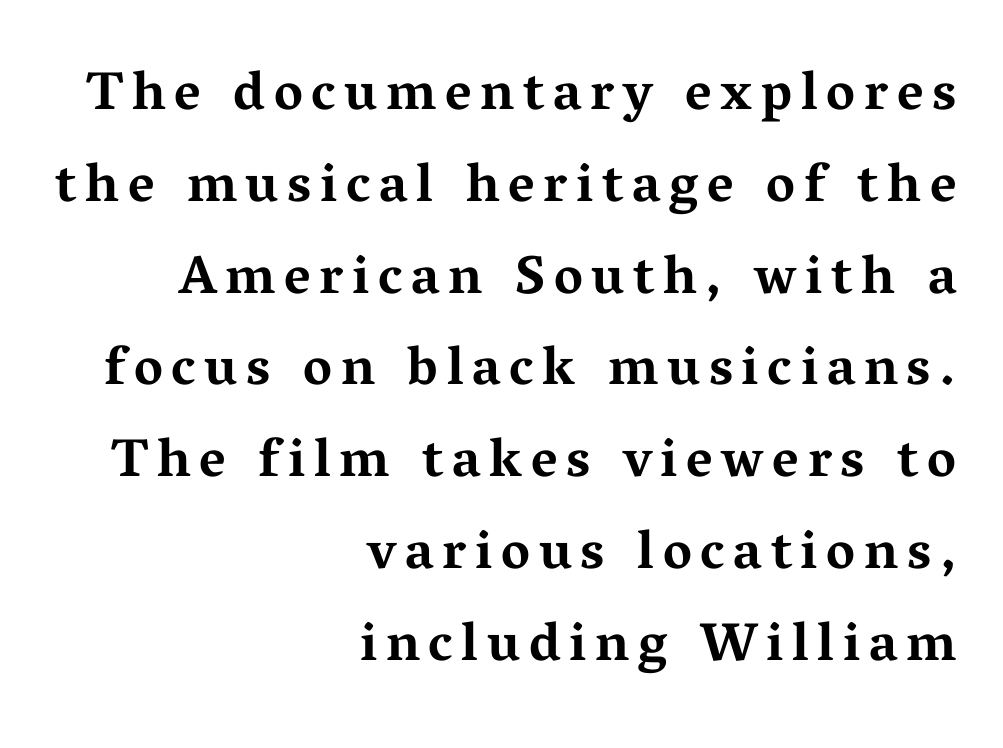
Q: Is the text bold? A: Yes.
Q: Is the text italic (slanted)? A: No, it is upright.
Q: Is the typeface a serif or a sans-serif typeface? A: Serif.
Q: Is the text underlined? A: No.
Q: How is the paragraph aligned? A: Right-aligned.
Q: Is the spacing between lines tight, normal or loose? A: Normal.
Q: Width (condensed, normal, or wide)? A: Wide.
Q: Stroke contrast? A: Medium.
Q: x-height? A: Medium.
Q: Monospaced? A: No.
